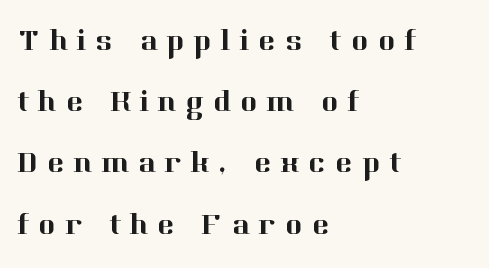
The image shows 29 px serif type, upright; set left-aligned, loose line spacing (2.11x), unusually wide letter spacing (+0.32 em), not underlined; high stroke contrast and a medium x-height.
